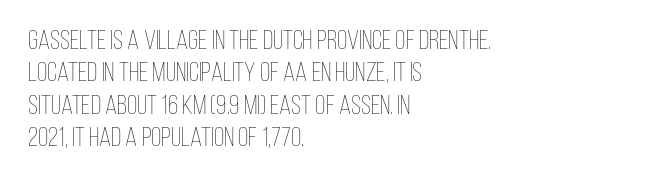
The image shows 27 px text type, upright; set left-aligned, line spacing 1.2x, normal letter spacing, not underlined.
